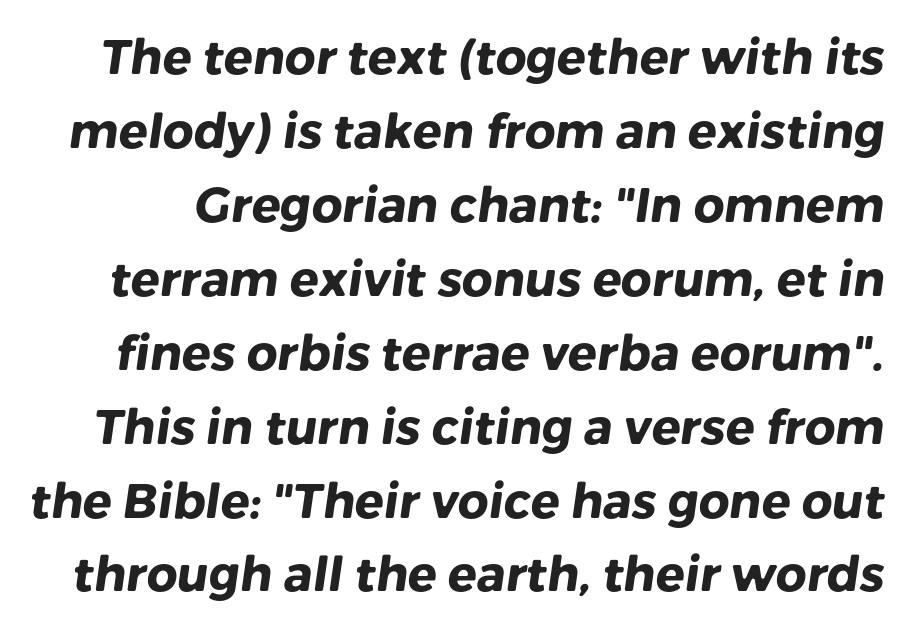
You'd pick this weight for a headline — it's a proper bold. Nobody drew a line under any word here. You can tell from the bare stems that sans-serif type was used. No extra tracking has been applied to these lines.
